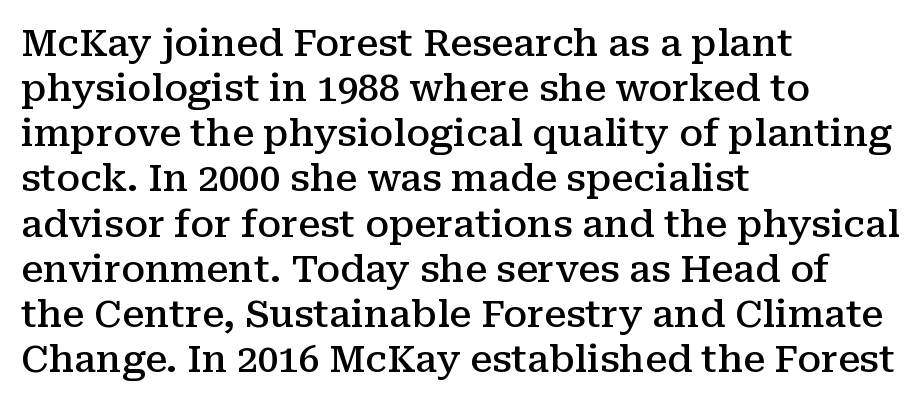
Q: Is the text bold? A: Semi-bold.
Q: Is the text italic (slanted)? A: No, it is upright.
Q: Is the typeface a serif or a sans-serif typeface? A: Serif.
Q: Is the text underlined? A: No.
Q: How is the paragraph aligned? A: Left-aligned.
Q: Is the spacing between letters normal or unusually wide? A: Normal.
Q: Width (condensed, normal, or wide)? A: Normal.
Q: Stroke contrast? A: Medium.
Q: x-height? A: Medium.
Q: Monospaced? A: No.
